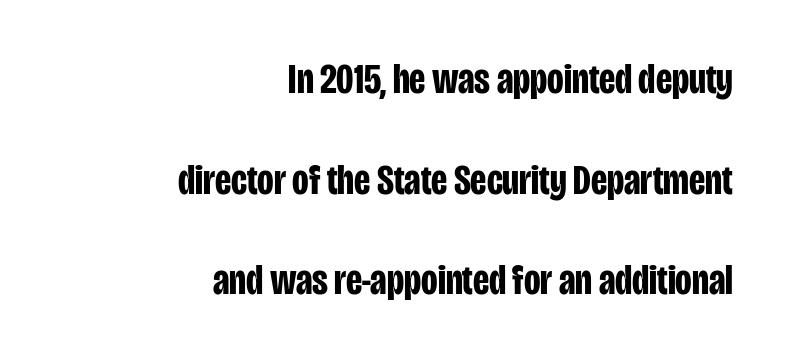
{"serif": "no", "italic": "no", "bold": "yes", "weight": "bold", "width": "condensed", "stroke_contrast": "low", "x_height": "large", "monospaced": "no", "underline": "no", "align": "right", "line_spacing": "loose", "line_spacing_ratio": 2.34, "letter_spacing": "normal", "letter_spacing_em": 0.0, "glyph_px": 43}
